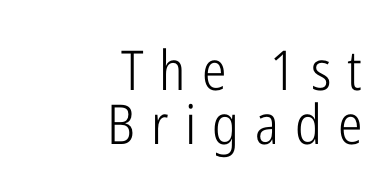
Reading down the block, your eye finds every line finishing at a fixed right position. The type is letterspaced generously, with wide tracking. Character widths vary here, with narrow letters taking less room than wide ones. Stroke terminals: plain, sans-serif. The letters stand straight up with perfectly vertical stems.
